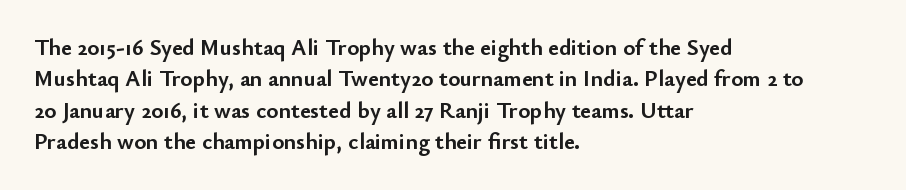
{"italic": "no", "bold": "yes", "underline": "no", "align": "left", "line_spacing": "normal", "line_spacing_ratio": 1.36, "letter_spacing": "normal", "letter_spacing_em": 0.0, "glyph_px": 23}
